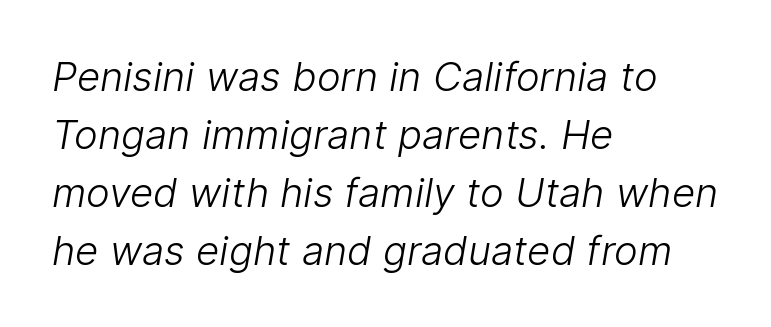
Bold? No — there's no thickening of the strokes. Line starts are locked; line ends wander. Character widths vary here, with narrow letters taking less room than wide ones. What's the leading like? Ordinary, nothing unusual. Short note: letters normally spaced. Lines of text with bare space underneath.
